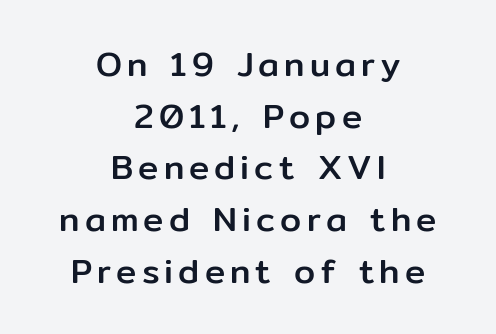
Posture: upright roman. The rendering shows plain stroke endings on the letterforms — a sans-serif design. The face used here is proportionally spaced, like ordinary book or web type. Layout note: lines centered. A clean baseline with only descenders dipping below it. Leading: standard.
